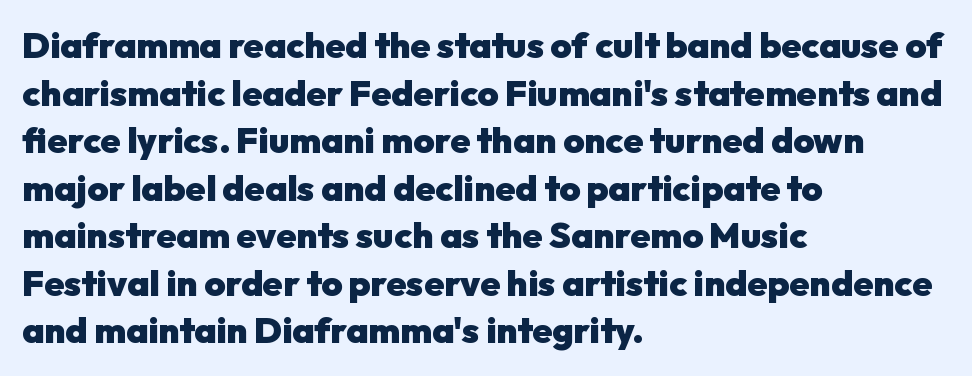
Nothing sits at the stroke ends, so this counts as sans-serif. Horizontal alignment here is leftward, the default for most running prose. Words appear dense and cohesive because spacing is normal. On the weight axis this lands at bold, roughly 700. Looks like regular typesetting: each glyph gets only the width it needs. You can tell it's not italic because the verticals are truly vertical.
